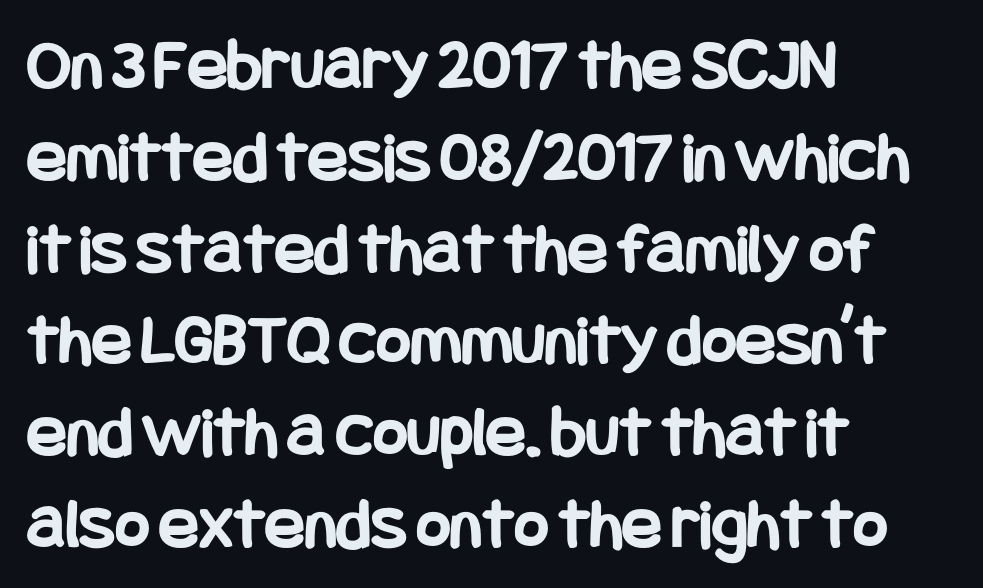
The image shows 74 px bold, condensed sans-serif type, upright; set left-aligned, line spacing 1.24x, normal letter spacing, not underlined; low stroke contrast and a large x-height.
